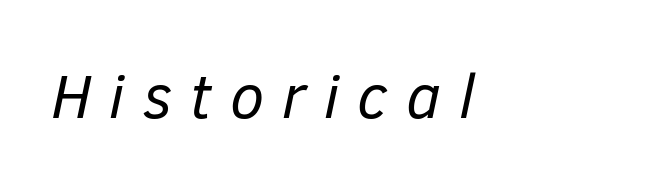
The image shows 62 px regular-weight type, italic (leaning right); set unusually wide letter spacing (+0.29 em), not underlined; low stroke contrast and a medium x-height.
